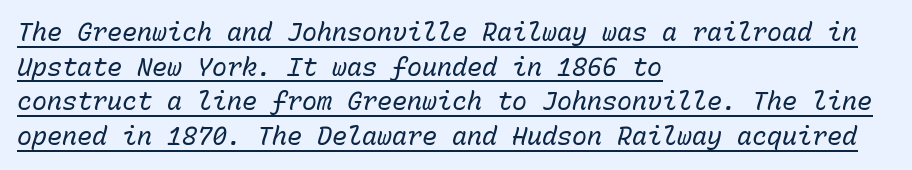
The rag falls on the right side of this text block. Does extra space separate the letters? No, they use regular spacing. This sample keeps an unexceptional amount of space between lines. Caption: lettering with a line underneath. The glyphs look as if they've been sheared to an angle. Vertical stems look standard width or narrower in stroke.
